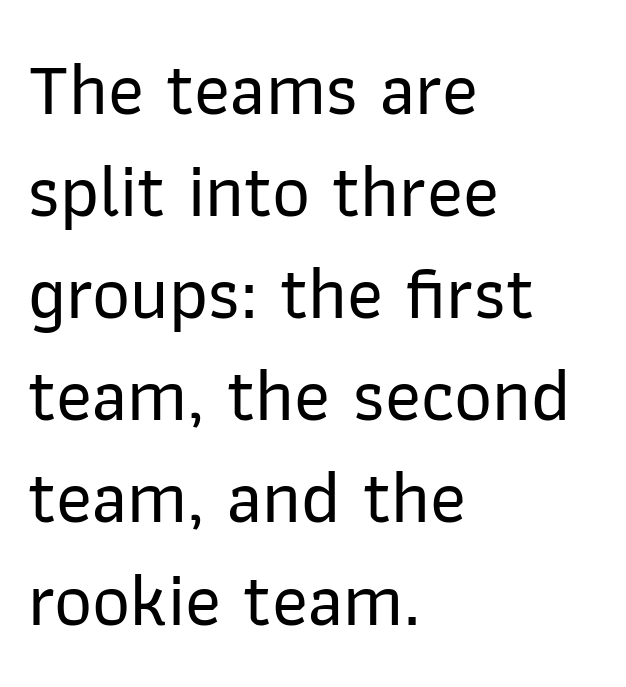
The image shows 74 px sans-serif type, upright; set left-aligned, normal line spacing (1.38x), normal letter spacing, not underlined; low stroke contrast and a medium x-height.
